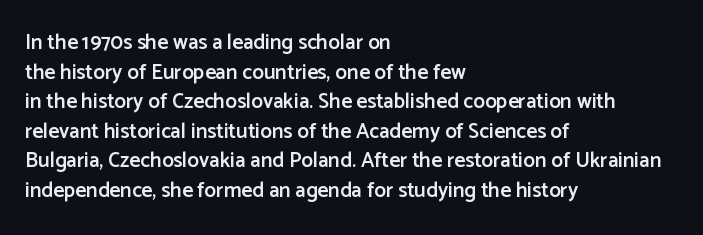
Q: Is the text bold? A: Semi-bold.
Q: Is the text italic (slanted)? A: No, it is upright.
Q: Is the text underlined? A: No.
Q: How is the paragraph aligned? A: Left-aligned.
Q: Is the spacing between letters normal or unusually wide? A: Normal.
Q: Is the spacing between lines tight, normal or loose? A: Normal.
